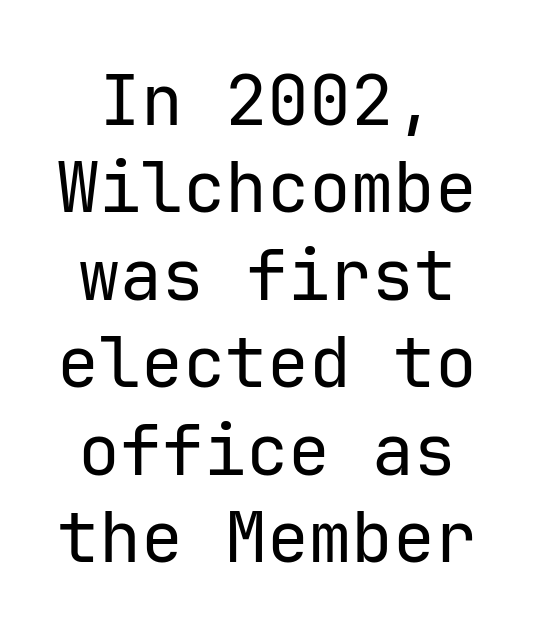
Q: Is the text bold? A: No.
Q: Is the text italic (slanted)? A: No, it is upright.
Q: Is the typeface a serif or a sans-serif typeface? A: Sans-serif.
Q: Is the text underlined? A: No.
Q: Is the spacing between letters normal or unusually wide? A: Normal.
Q: Is the spacing between lines tight, normal or loose? A: Normal.
Q: Width (condensed, normal, or wide)? A: Normal.
Q: Stroke contrast? A: Low.
Q: x-height? A: Medium.
